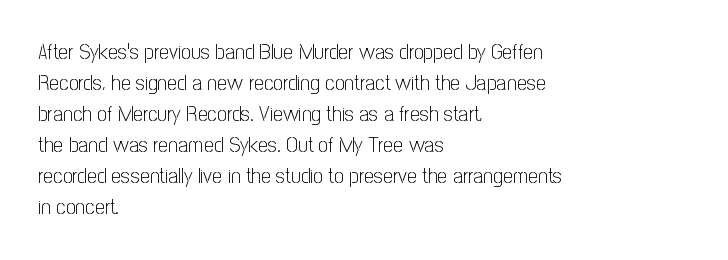
{"italic": "no", "bold": "no", "underline": "no", "align": "left", "line_spacing": "normal", "line_spacing_ratio": 1.41, "letter_spacing": "normal", "letter_spacing_em": 0.0, "glyph_px": 22}
